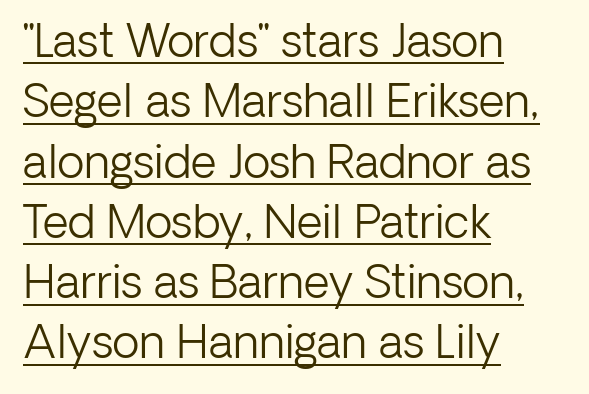
Q: Is the text bold? A: No.
Q: Is the text italic (slanted)? A: No, it is upright.
Q: Is the typeface a serif or a sans-serif typeface? A: Sans-serif.
Q: Is the text underlined? A: Yes.
Q: How is the paragraph aligned? A: Left-aligned.
Q: Is the spacing between letters normal or unusually wide? A: Normal.
Q: Is the spacing between lines tight, normal or loose? A: Normal.
Q: Width (condensed, normal, or wide)? A: Normal.
Q: Stroke contrast? A: Low.
Q: x-height? A: Medium.
Q: Monospaced? A: No.
